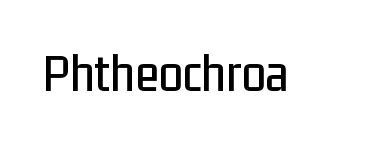
The image shows 55 px condensed sans-serif type, upright; set normal letter spacing, not underlined; low stroke contrast and a medium x-height.
